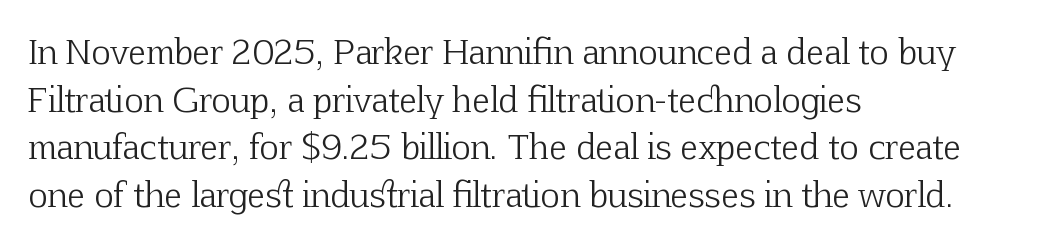
The image shows 33 px light serif type, upright; set left-aligned, normal line spacing (1.44x), normal letter spacing, not underlined; low stroke contrast and a medium x-height.
